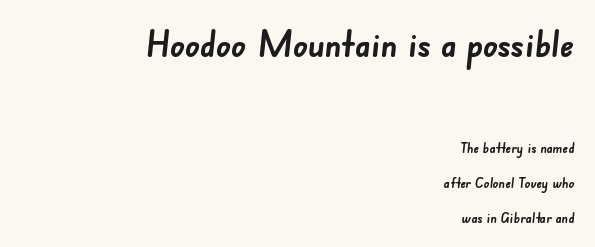
{"serif": "no", "bold": "yes", "weight": "semibold", "width": "normal", "stroke_contrast": "low", "x_height": "small", "monospaced": "no", "underline": "no", "align": "right", "line_spacing": "loose", "line_spacing_ratio": 2.48, "letter_spacing": "normal", "letter_spacing_em": 0.0, "larger_block": "first", "size_ratio": 2.57, "glyph_px": 36}
